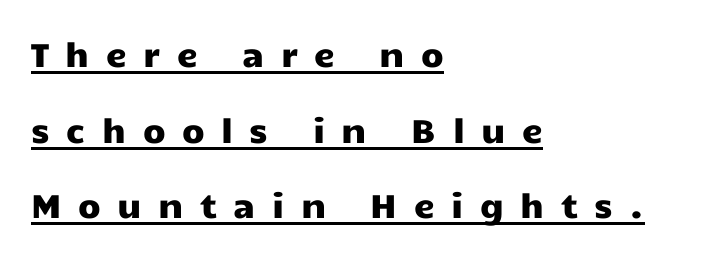
The lines are spread far apart with generous leading. Each letter's strokes conclude bluntly, with no projecting serifs. Character widths vary here, with narrow letters taking less room than wide ones. A student would call this left alignment; a typographer would say flush left, rag right. The horizontal fit of the characters is loose and conspicuously gappy. Italic: no, the glyphs are upright roman.
